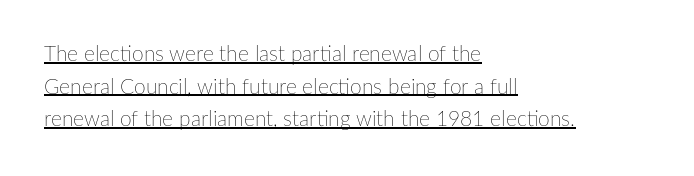
The image shows 21 px text type, upright; set left-aligned, normal line spacing (1.55x), normal letter spacing, underlined.
